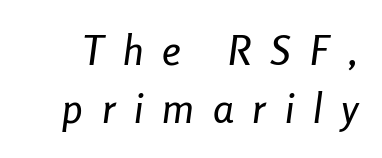
Q: Is the text italic (slanted)? A: Yes, it leans right by about 8 degrees.
Q: Is the text underlined? A: No.
Q: Is the spacing between letters normal or unusually wide? A: Unusually wide.
Q: Is the spacing between lines tight, normal or loose? A: Normal.
Q: Width (condensed, normal, or wide)? A: Condensed.
Q: Stroke contrast? A: Low.
Q: x-height? A: Medium.
Q: Monospaced? A: No.
